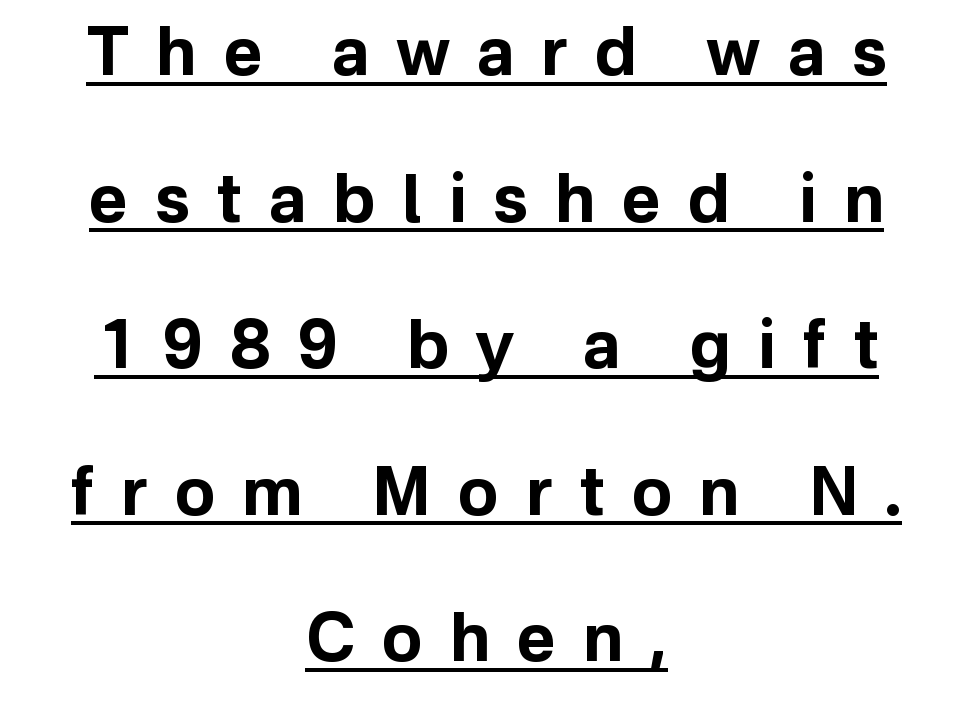
These lines stand farther apart than default settings would place them. The tracking jumps out immediately: characters are airy and widely separated. Here the designer chose a conventional face with non-uniform glyph widths. This sample uses an upright cut, with every glyph sitting square on the baseline. Reading down the block, each line starts at a different indent, mirrored at its end. Are there feet on the stems? There aren't — it's a sans.
